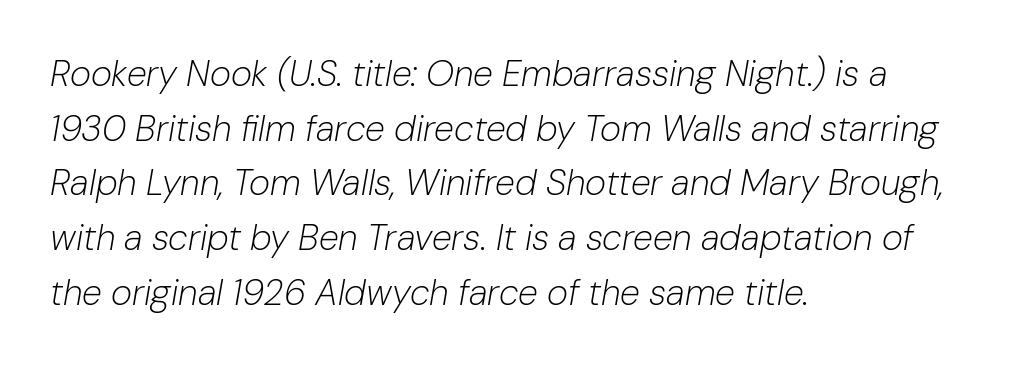
Vertically, the passage feels balanced, rows spaced as you'd expect. A typesetter would mark this as italic. You could not count columns in this text — the font is proportionally spaced. The space directly below the letters is spotless. Letters have the restrained weight of plain body copy at most. The type is set solid horizontally, with unmodified tracking.
